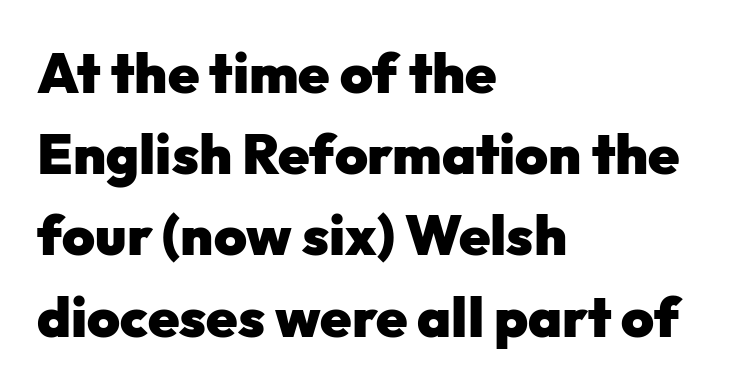
The image shows 56 px heavy sans-serif type, upright; set left-aligned, normal line spacing (1.45x), normal letter spacing, not underlined; low stroke contrast and a medium x-height.
